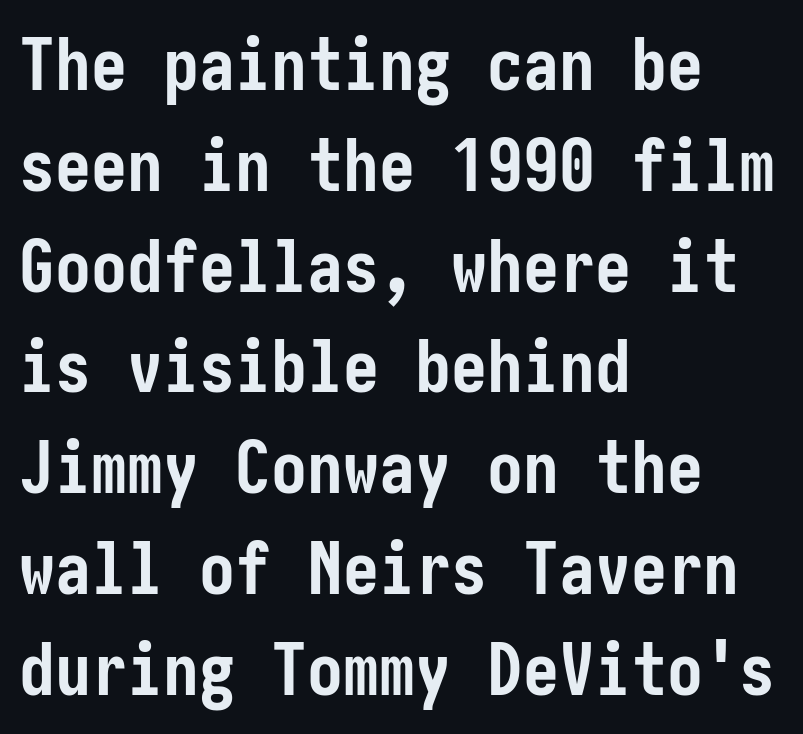
The image shows 72 px semibold, condensed sans-serif type, upright; set left-aligned, normal line spacing (1.4x), normal letter spacing, not underlined; low stroke contrast and a medium x-height.
